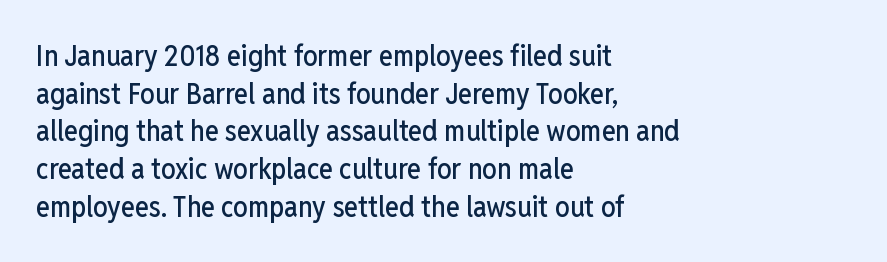
The image shows 29 px condensed sans-serif type, upright; set left-aligned, normal line spacing (1.3x), normal letter spacing, not underlined; low stroke contrast and a medium x-height.
